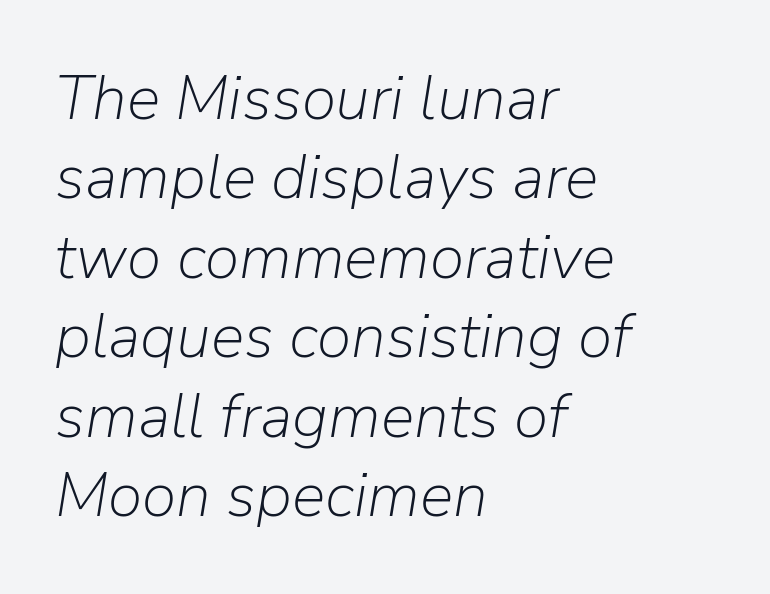
The image shows 63 px light type, italic (leaning right); set left-aligned, normal line spacing (1.26x), normal letter spacing, not underlined; low stroke contrast and a medium x-height.
